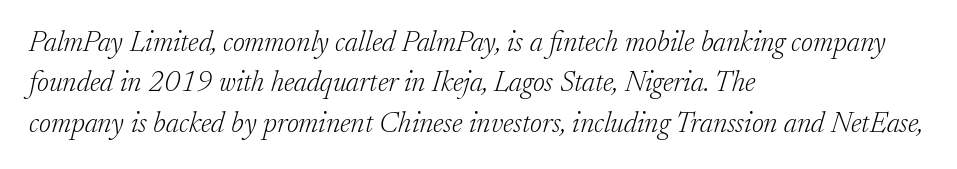
A quiet, ordinary-to-light weight characterises the typeface. This is oblique type, the kind used for emphasis or titles. Regarding leading, the lines here are spaced in the standard way. A typesetter would call this proportional, since set widths differ per character. Line starts are locked; line ends wander.
